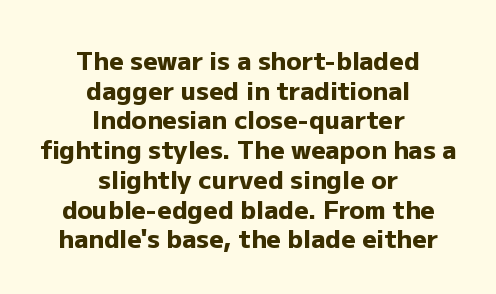
Thick stems and heavy bowls — unmistakably bold. Letter spacing: default. The text block is weighted toward neither margin, spreading evenly from the middle. Upright lettering throughout. A clean baseline with only descenders dipping below it.
